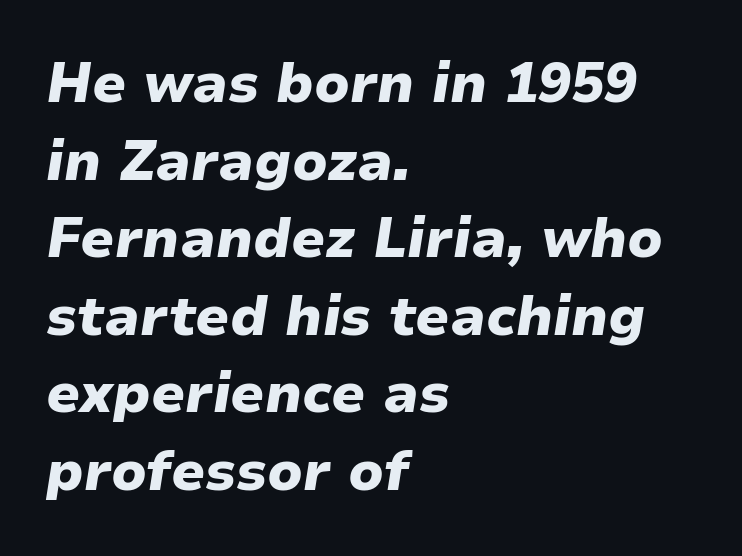
Line beginnings align vertically; line endings do not. Is the type bold? Yes — the strokes are clearly thick and heavy. Character widths vary here, with narrow letters taking less room than wide ones. The space between consecutive lines is moderate. This sample uses an oblique cut, with every glyph tilted off the vertical. Words float on clear page, feet unadorned.
